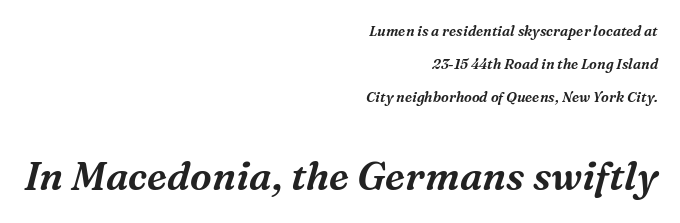
The image shows 39 px serif type, italic (leaning right); set right-aligned, loose line spacing (2.34x), normal letter spacing, not underlined; the second (bottom) block is 2.79x larger; medium stroke contrast and a medium x-height.
